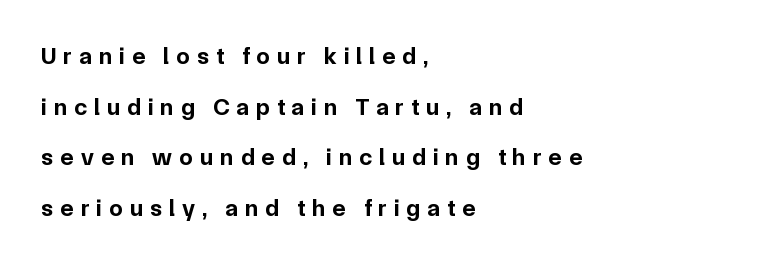
Has an underline been added? It has not. Posture: upright roman. Tracking here is generous; glyphs stand well apart from one another. The lines in this sample share a left origin and differ only in where they stop.
